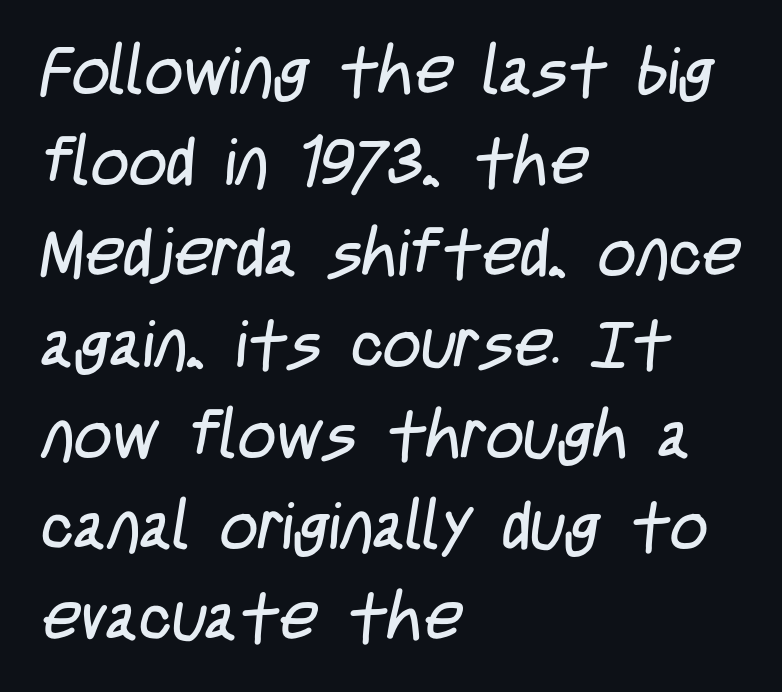
{"serif": "no", "bold": "no", "weight": "regular", "width": "condensed", "stroke_contrast": "low", "x_height": "large", "monospaced": "no", "underline": "no", "align": "left", "line_spacing": "normal", "line_spacing_ratio": 1.38, "letter_spacing": "normal", "letter_spacing_em": 0.0, "glyph_px": 66}
